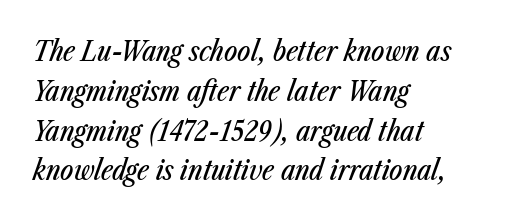
{"italic": "yes", "lean": "right", "slant_degrees": 23, "width": "condensed", "stroke_contrast": "low", "x_height": "medium", "monospaced": "no", "underline": "no", "align": "left", "line_spacing": "normal", "line_spacing_ratio": 1.42, "letter_spacing": "normal", "letter_spacing_em": 0.0, "glyph_px": 28}
